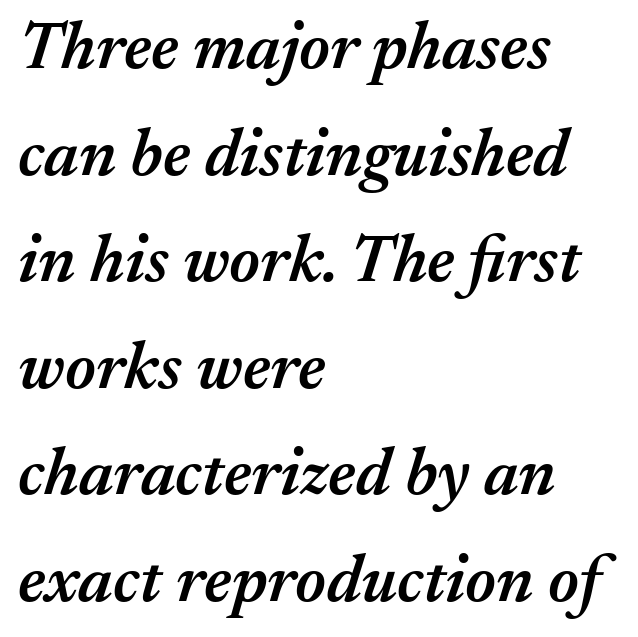
Q: Is the text bold? A: Semi-bold.
Q: Is the text italic (slanted)? A: Yes, it leans right by about 17 degrees.
Q: Is the text underlined? A: No.
Q: How is the paragraph aligned? A: Left-aligned.
Q: Is the spacing between letters normal or unusually wide? A: Normal.
Q: Is the spacing between lines tight, normal or loose? A: Normal.
Q: Width (condensed, normal, or wide)? A: Normal.
Q: Stroke contrast? A: Medium.
Q: x-height? A: Medium.
Q: Monospaced? A: No.
